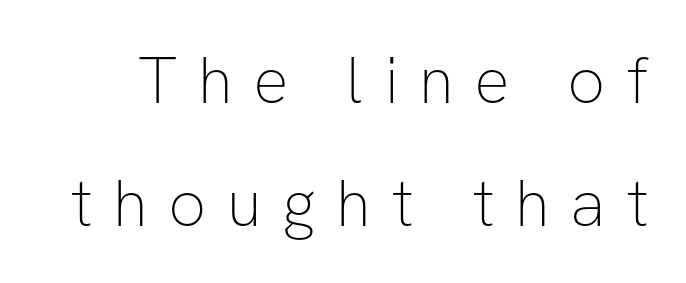
The image shows 66 px thin sans-serif type, upright; set line spacing 1.86x, unusually wide letter spacing (+0.31 em), not underlined; low stroke contrast and a medium x-height.
